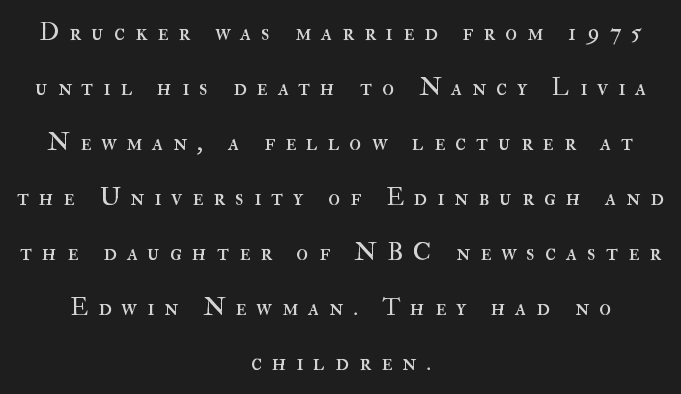
Q: Is the text bold? A: No.
Q: Is the text italic (slanted)? A: No, it is upright.
Q: Is the text underlined? A: No.
Q: How is the paragraph aligned? A: Centered.
Q: Is the spacing between letters normal or unusually wide? A: Unusually wide.
Q: Is the spacing between lines tight, normal or loose? A: Loose.
